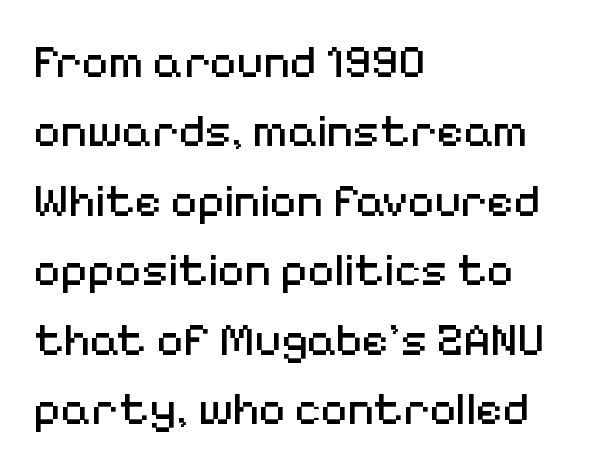
Q: Is the text bold? A: No.
Q: Is the text italic (slanted)? A: No, it is upright.
Q: Is the typeface a serif or a sans-serif typeface? A: Sans-serif.
Q: Is the text underlined? A: No.
Q: How is the paragraph aligned? A: Left-aligned.
Q: Is the spacing between letters normal or unusually wide? A: Normal.
Q: Is the spacing between lines tight, normal or loose? A: Normal.
Q: Width (condensed, normal, or wide)? A: Normal.
Q: Stroke contrast? A: Medium.
Q: x-height? A: Medium.
Q: Monospaced? A: No.
